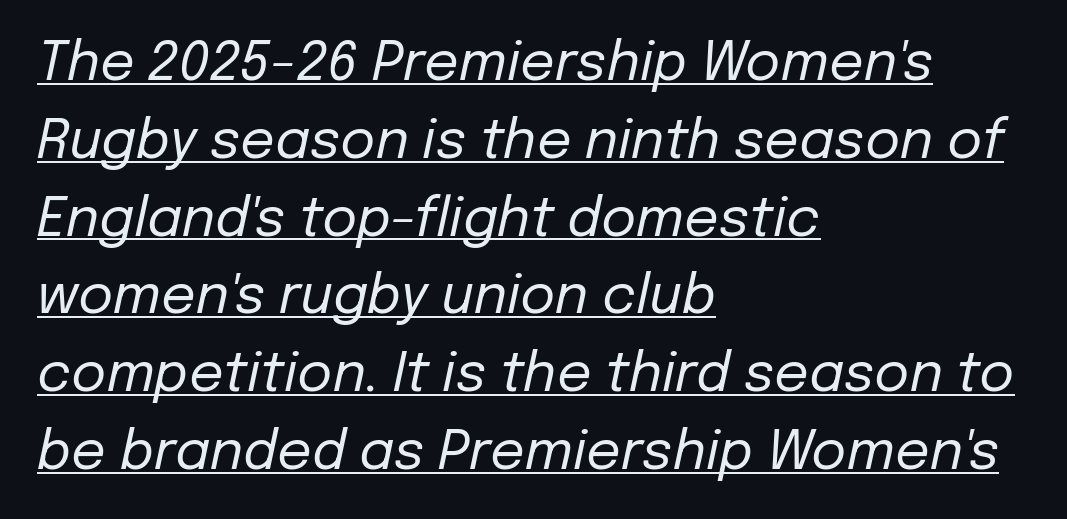
Q: Is the text bold? A: No.
Q: Is the text italic (slanted)? A: Yes, it leans right by about 12 degrees.
Q: Is the text underlined? A: Yes.
Q: How is the paragraph aligned? A: Left-aligned.
Q: Is the spacing between letters normal or unusually wide? A: Normal.
Q: Is the spacing between lines tight, normal or loose? A: Normal.
Q: Width (condensed, normal, or wide)? A: Normal.
Q: Stroke contrast? A: Low.
Q: x-height? A: Medium.
Q: Monospaced? A: No.
